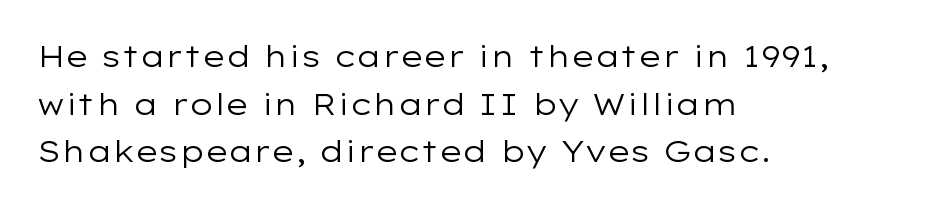
{"serif": "no", "italic": "no", "bold": "no", "weight": "regular", "width": "wide", "stroke_contrast": "low", "x_height": "medium", "monospaced": "no", "underline": "no", "align": "left", "line_spacing": "normal", "line_spacing_ratio": 1.59, "letter_spacing": "normal", "letter_spacing_em": 0.0, "glyph_px": 30}
